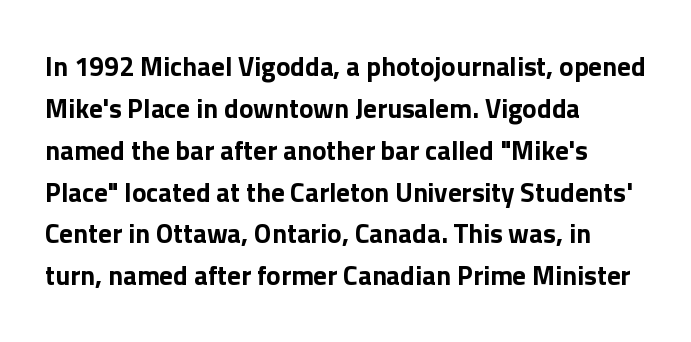
Q: Is the text bold? A: Yes.
Q: Is the text italic (slanted)? A: No, it is upright.
Q: Is the text underlined? A: No.
Q: How is the paragraph aligned? A: Left-aligned.
Q: Is the spacing between letters normal or unusually wide? A: Normal.
Q: Is the spacing between lines tight, normal or loose? A: Normal.
